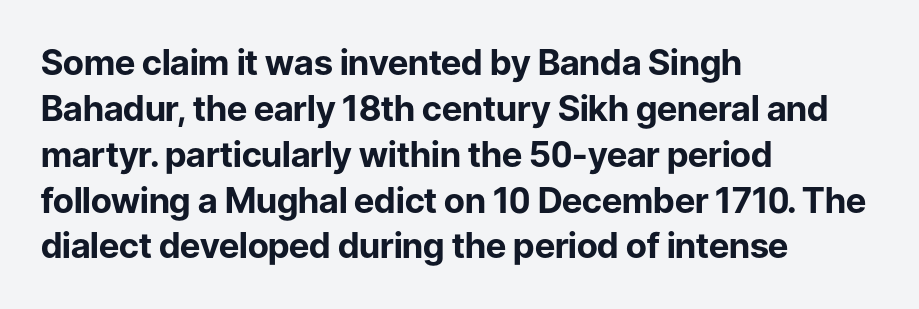
Q: Is the text bold? A: Yes.
Q: Is the text italic (slanted)? A: No, it is upright.
Q: Is the typeface a serif or a sans-serif typeface? A: Sans-serif.
Q: Is the text underlined? A: No.
Q: How is the paragraph aligned? A: Left-aligned.
Q: Is the spacing between letters normal or unusually wide? A: Normal.
Q: Is the spacing between lines tight, normal or loose? A: Normal.
Q: Width (condensed, normal, or wide)? A: Normal.
Q: Stroke contrast? A: Low.
Q: x-height? A: Medium.
Q: Monospaced? A: No.
